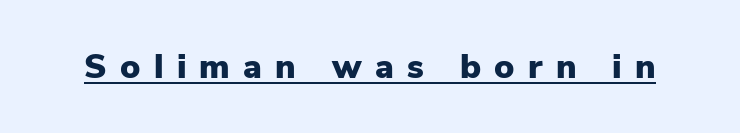
{"serif": "no", "italic": "no", "bold": "yes", "weight": "heavy", "width": "normal", "stroke_contrast": "low", "x_height": "medium", "monospaced": "no", "underline": "yes", "letter_spacing": "wide", "letter_spacing_em": 0.39, "glyph_px": 34}
